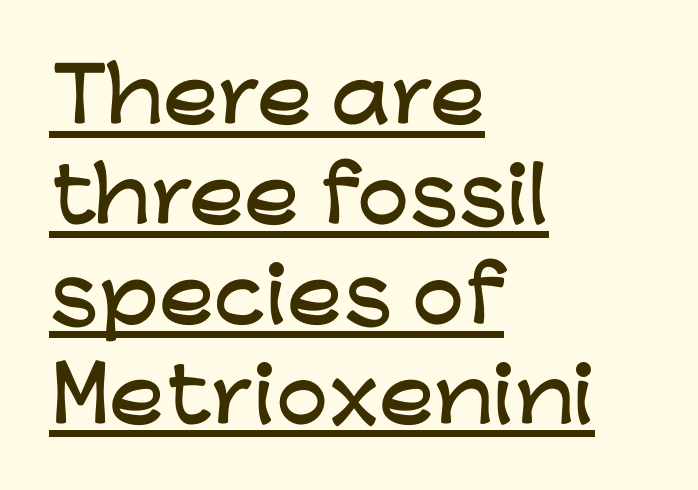
{"serif": "no", "italic": "no", "width": "wide", "stroke_contrast": "low", "x_height": "medium", "monospaced": "no", "underline": "yes", "align": "left", "line_spacing": "normal", "line_spacing_ratio": 1.35, "letter_spacing": "normal", "letter_spacing_em": 0.0, "glyph_px": 74}
